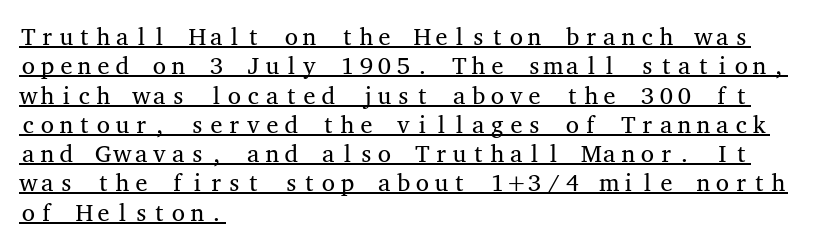
The image shows 24 px text type, upright; set left-aligned, line spacing 1.22x, normal letter spacing, underlined.
